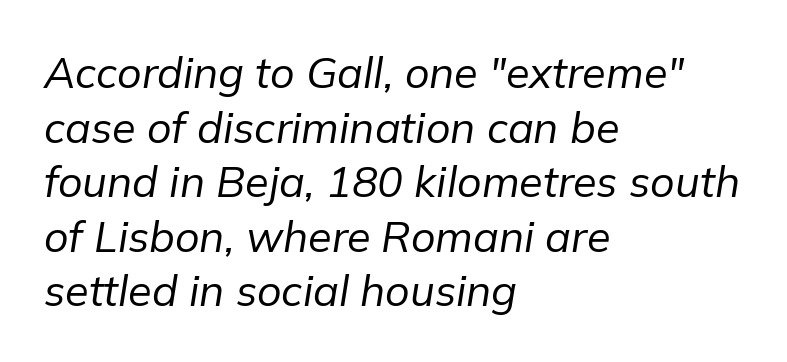
The image shows 43 px regular-weight type, italic (leaning right); set left-aligned, normal line spacing (1.27x), normal letter spacing, not underlined; low stroke contrast and a medium x-height.
